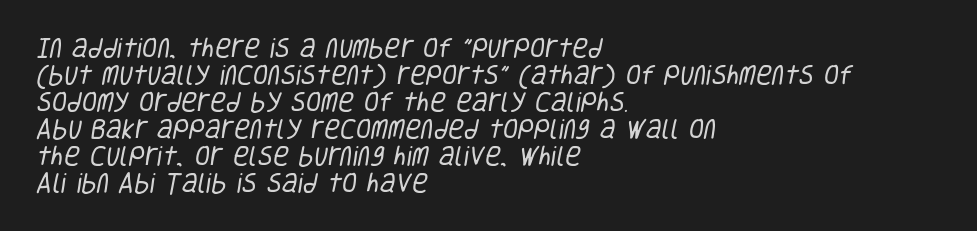
This sample uses plain, unmodified letter spacing. The compositor pushed each line to the left boundary. Descenders hang freely into open space. Compared with a typical body face, this is equally light or lighter still.
